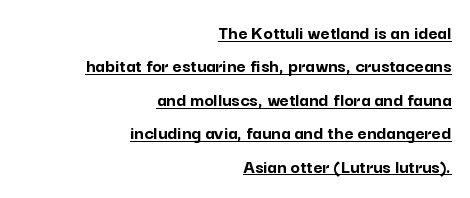
Q: Is the text bold? A: Yes.
Q: Is the text italic (slanted)? A: No, it is upright.
Q: Is the text underlined? A: Yes.
Q: How is the paragraph aligned? A: Right-aligned.
Q: Is the spacing between letters normal or unusually wide? A: Normal.
Q: Is the spacing between lines tight, normal or loose? A: Normal.
